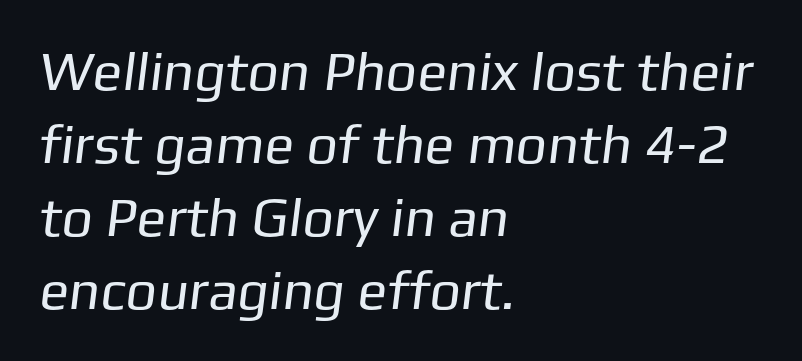
Think of a printed novel: that variable character pitch is what you see here. A clean baseline with only descenders dipping below it. The rag falls on the right side of this text block. There is no visible air inserted between adjacent glyphs. The face looks like a standard text weight, possibly lighter. The text was rendered using a sans face with plain stroke endings.
